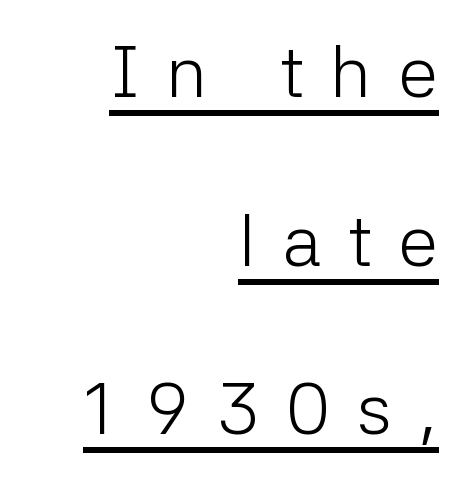
The image shows 73 px light sans-serif type, upright; set right-aligned, loose line spacing (2.31x), unusually wide letter spacing (+0.37 em), underlined; low stroke contrast and a medium x-height.
